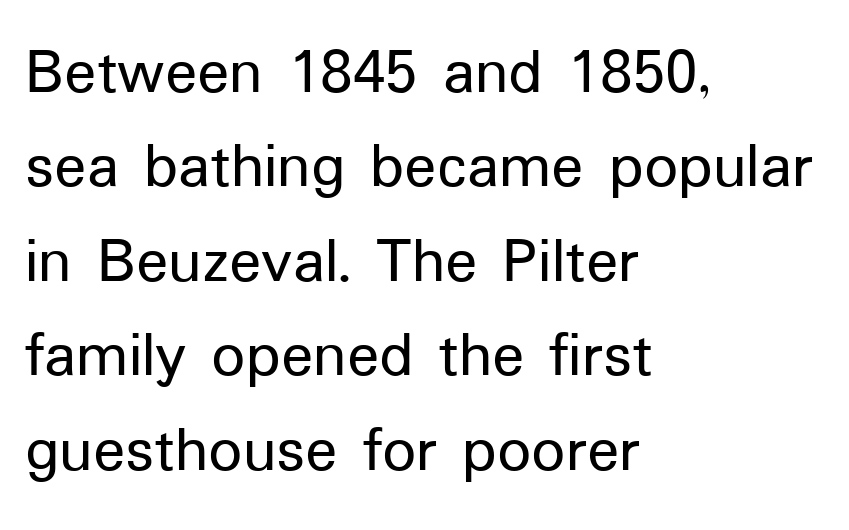
The image shows 67 px sans-serif type, upright; set left-aligned, normal line spacing (1.41x), normal letter spacing, not underlined; low stroke contrast and a medium x-height.
